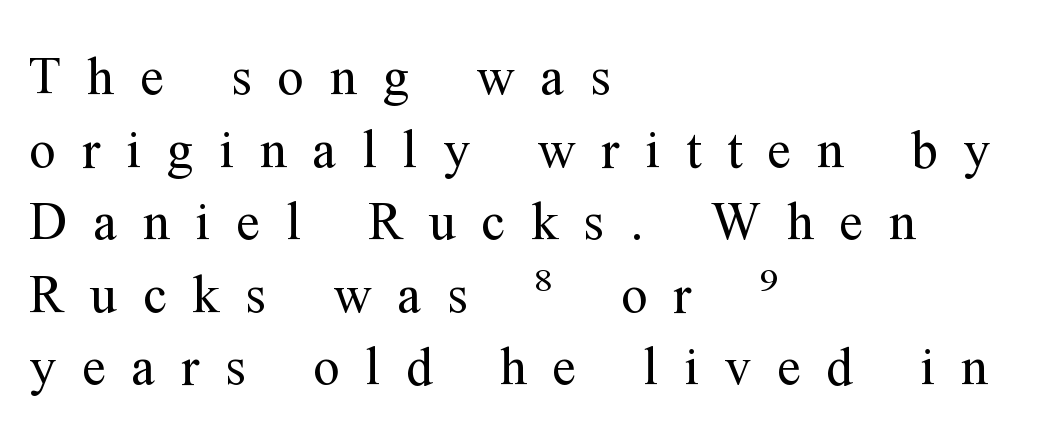
The lettering stays uniformly vertical, giving the passage a roman look. Letterform terminals end in serifs throughout the passage. The paragraph has a hard left edge and a soft right edge. The passage shown has open, widely tracked lettering throughout.
